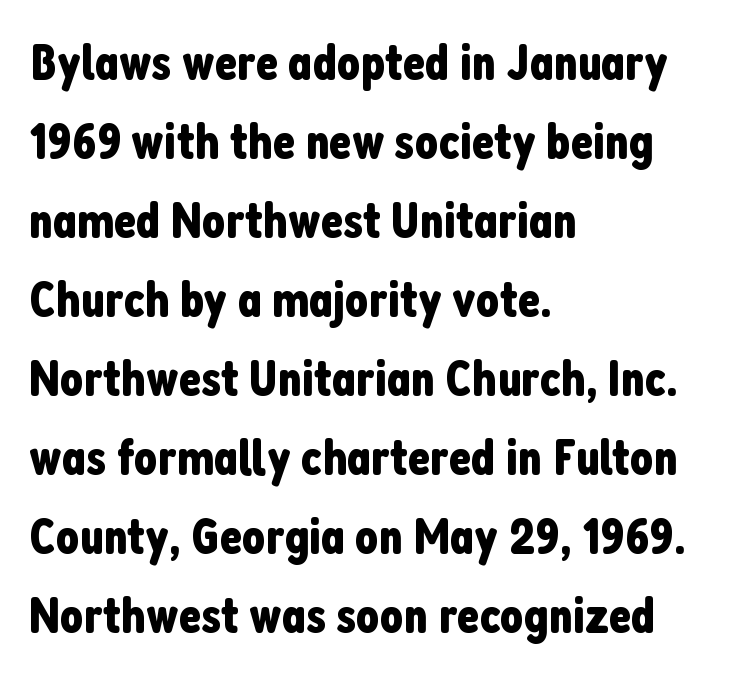
This is the regular roman posture of the typeface. Each letter's strokes conclude bluntly, with no projecting serifs. Students, observe: this is what conventionally led text looks like. The specimen omits any rule beneath the text block's lines. The rendering uses natural spacing where letterforms have individual widths. This rendering leaves character spacing at its baseline value.
